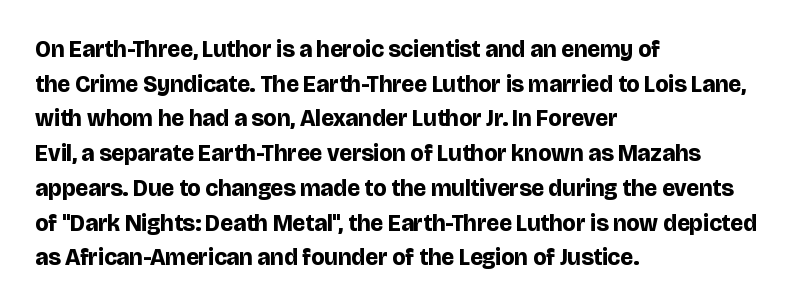
The image shows 23 px bold type, upright; set left-aligned, normal line spacing (1.51x), normal letter spacing, not underlined.
